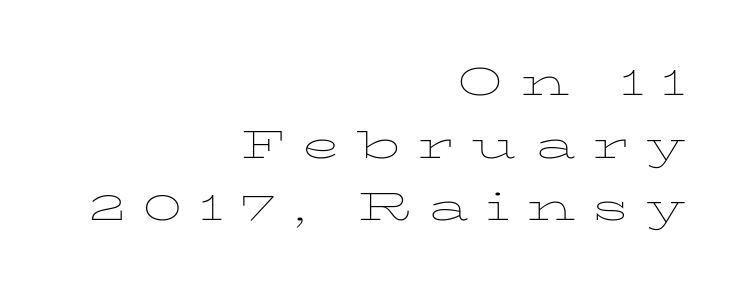
{"serif": "yes", "italic": "no", "bold": "no", "weight": "thin", "width": "wide", "stroke_contrast": "low", "x_height": "medium", "monospaced": "no", "underline": "no", "align": "right", "line_spacing": "normal", "line_spacing_ratio": 1.65, "letter_spacing": "wide", "letter_spacing_em": 0.46, "glyph_px": 38}
